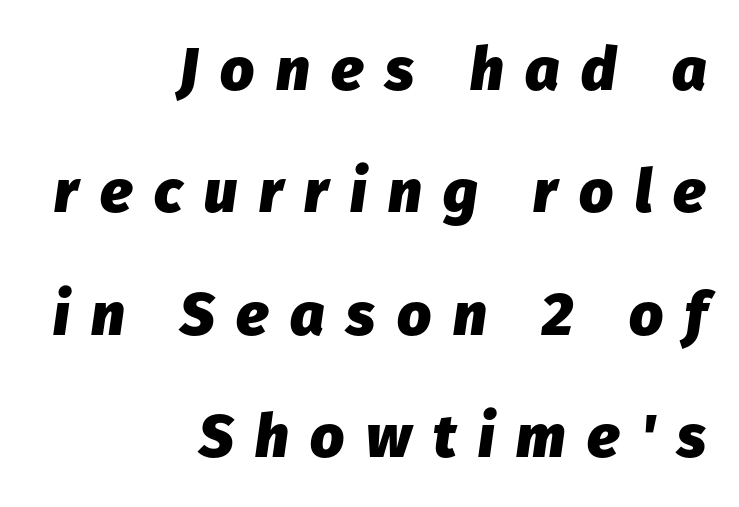
Q: Is the text bold? A: Yes.
Q: Is the text italic (slanted)? A: Yes, it leans right by about 8 degrees.
Q: Is the text underlined? A: No.
Q: How is the paragraph aligned? A: Right-aligned.
Q: Is the spacing between letters normal or unusually wide? A: Unusually wide.
Q: Is the spacing between lines tight, normal or loose? A: Loose.
Q: Width (condensed, normal, or wide)? A: Normal.
Q: Stroke contrast? A: Low.
Q: x-height? A: Medium.
Q: Monospaced? A: No.
